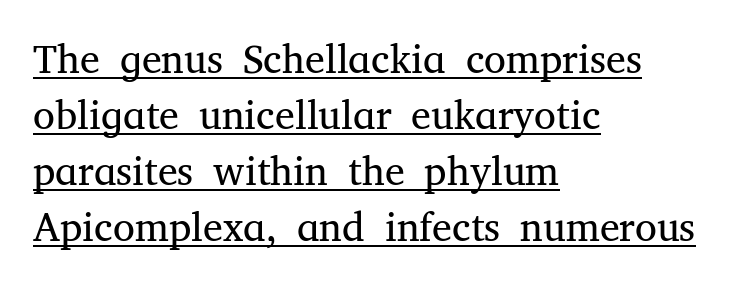
{"serif": "yes", "italic": "no", "bold": "no", "weight": "regular", "width": "normal", "stroke_contrast": "medium", "x_height": "medium", "monospaced": "no", "underline": "yes", "align": "left", "line_spacing": "normal", "line_spacing_ratio": 1.4, "letter_spacing": "normal", "letter_spacing_em": 0.0, "glyph_px": 40}
